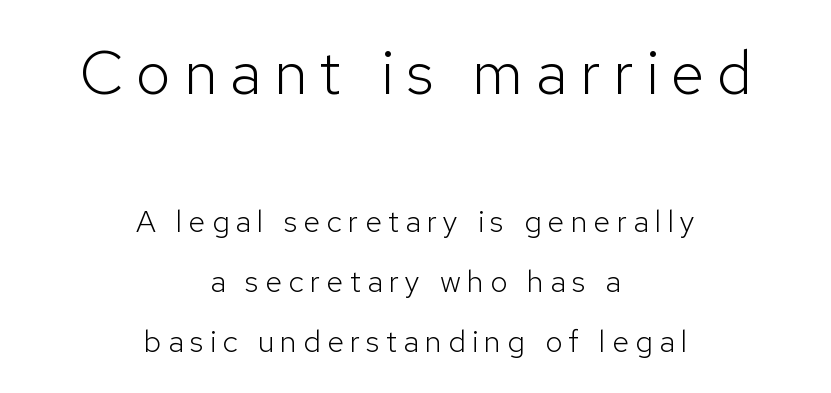
Q: Is the text bold? A: No.
Q: Is the text italic (slanted)? A: No, it is upright.
Q: Is the typeface a serif or a sans-serif typeface? A: Sans-serif.
Q: Is the text underlined? A: No.
Q: How is the paragraph aligned? A: Centered.
Q: Is the spacing between letters normal or unusually wide? A: Unusually wide.
Q: Is the spacing between lines tight, normal or loose? A: Loose.
Q: Which block of text is set in a larger size, the first (top) or the second (bottom)? A: The first (top) one.
Q: Width (condensed, normal, or wide)? A: Normal.
Q: Stroke contrast? A: Low.
Q: x-height? A: Medium.
Q: Monospaced? A: No.
